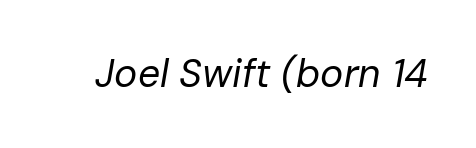
{"italic": "yes", "lean": "right", "slant_degrees": 10, "bold": "no", "weight": "regular", "width": "normal", "stroke_contrast": "low", "x_height": "medium", "monospaced": "no", "underline": "no", "letter_spacing": "normal", "letter_spacing_em": 0.0, "glyph_px": 39}
